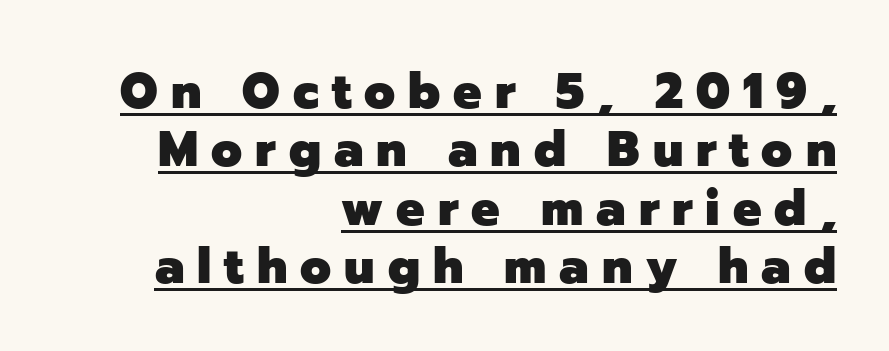
The image shows 50 px heavy sans-serif type, upright; set right-aligned, line spacing 1.17x, unusually wide letter spacing (+0.26 em), underlined; low stroke contrast and a medium x-height.
